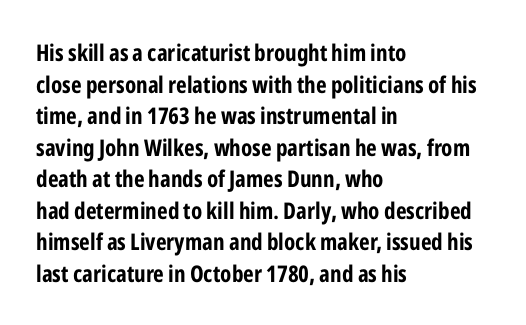
Q: Is the text bold? A: Yes.
Q: Is the text italic (slanted)? A: No, it is upright.
Q: Is the text underlined? A: No.
Q: How is the paragraph aligned? A: Left-aligned.
Q: Is the spacing between letters normal or unusually wide? A: Normal.
Q: Is the spacing between lines tight, normal or loose? A: Normal.
